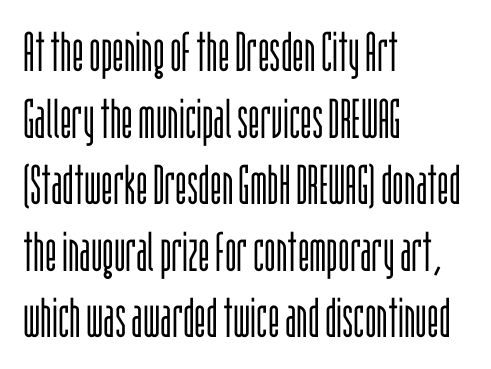
{"serif": "no", "italic": "no", "bold": "no", "weight": "light", "width": "condensed", "stroke_contrast": "low", "x_height": "large", "monospaced": "no", "underline": "no", "align": "left", "line_spacing_ratio": 1.21, "letter_spacing": "normal", "letter_spacing_em": 0.0, "glyph_px": 55}
